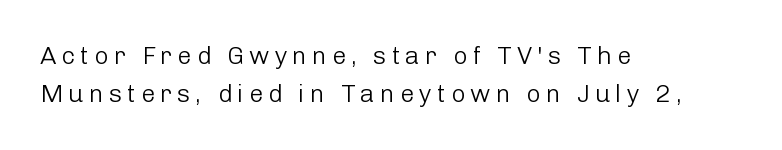
The image shows 25 px text type, upright; set left-aligned, normal line spacing (1.54x), unusually wide letter spacing (+0.2 em), not underlined.
